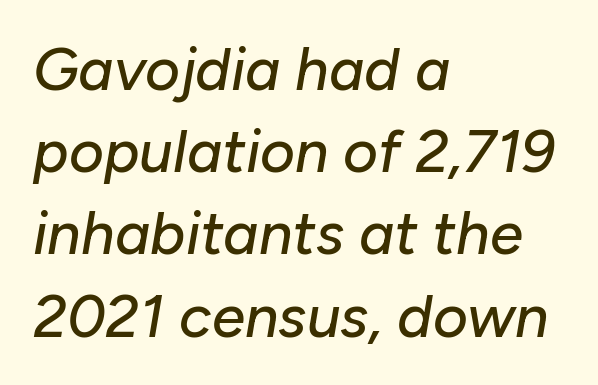
Q: Is the text italic (slanted)? A: Yes, it leans right by about 10 degrees.
Q: Is the text underlined? A: No.
Q: How is the paragraph aligned? A: Left-aligned.
Q: Is the spacing between letters normal or unusually wide? A: Normal.
Q: Is the spacing between lines tight, normal or loose? A: Normal.
Q: Width (condensed, normal, or wide)? A: Normal.
Q: Stroke contrast? A: Low.
Q: x-height? A: Medium.
Q: Monospaced? A: No.
